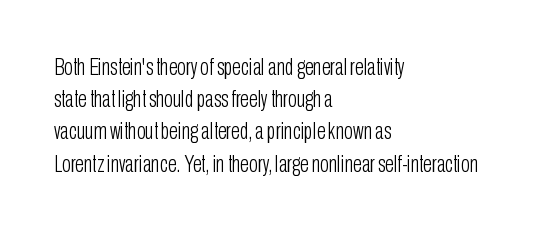
{"italic": "no", "bold": "no", "underline": "no", "align": "left", "line_spacing": "normal", "line_spacing_ratio": 1.4, "letter_spacing": "normal", "letter_spacing_em": 0.0, "glyph_px": 23}
